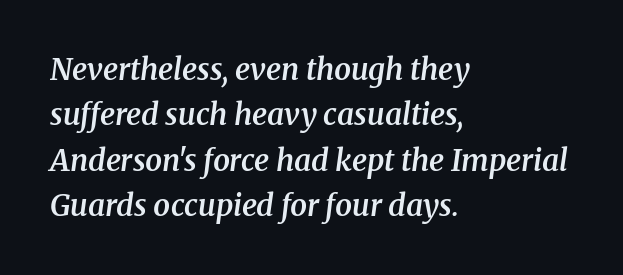
{"serif": "yes", "italic": "yes", "lean": "right", "slant_degrees": 8, "bold": "semi", "weight": "semibold", "width": "normal", "stroke_contrast": "medium", "x_height": "medium", "monospaced": "no", "underline": "no", "align": "left", "line_spacing": "normal", "line_spacing_ratio": 1.51, "letter_spacing": "normal", "letter_spacing_em": 0.0, "glyph_px": 30}
